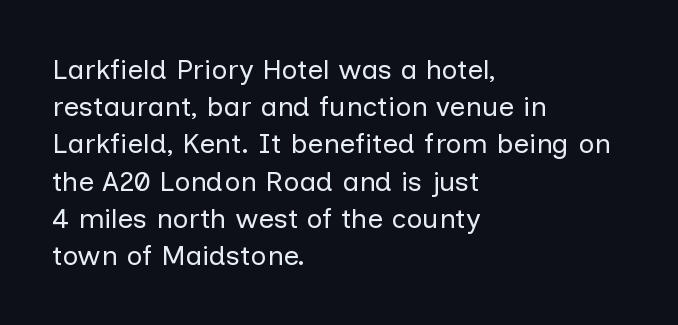
The image shows 28 px regular-weight sans-serif type, upright; set left-aligned, normal line spacing (1.33x), normal letter spacing, not underlined; low stroke contrast and a medium x-height.
